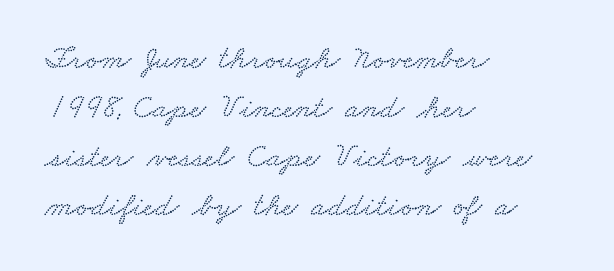
{"width": "wide", "stroke_contrast": "low", "x_height": "small", "monospaced": "no", "underline": "no", "align": "left", "line_spacing": "normal", "line_spacing_ratio": 1.48, "letter_spacing": "normal", "letter_spacing_em": 0.0, "glyph_px": 33}
